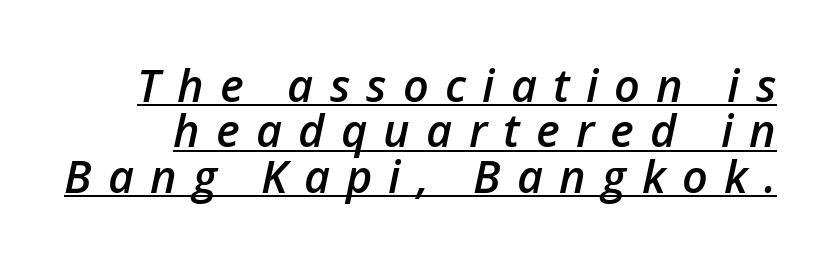
{"italic": "yes", "lean": "right", "slant_degrees": 12, "bold": "semi", "weight": "semibold", "width": "normal", "stroke_contrast": "low", "x_height": "medium", "monospaced": "no", "underline": "yes", "line_spacing": "tight", "line_spacing_ratio": 1.01, "letter_spacing": "wide", "letter_spacing_em": 0.36, "glyph_px": 45}
